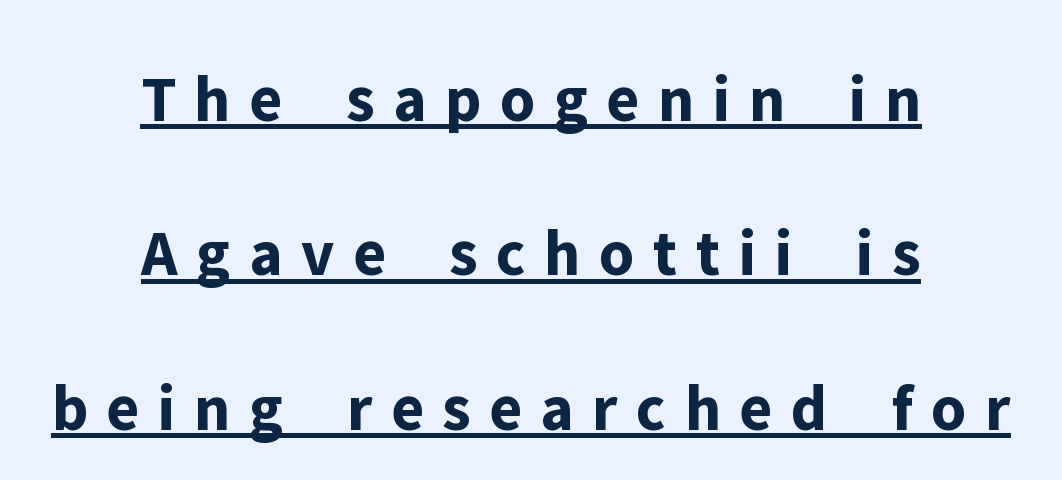
{"serif": "no", "italic": "no", "bold": "yes", "weight": "bold", "width": "normal", "stroke_contrast": "low", "x_height": "medium", "monospaced": "no", "underline": "yes", "align": "center", "line_spacing": "loose", "line_spacing_ratio": 2.34, "letter_spacing": "wide", "letter_spacing_em": 0.28, "glyph_px": 66}
